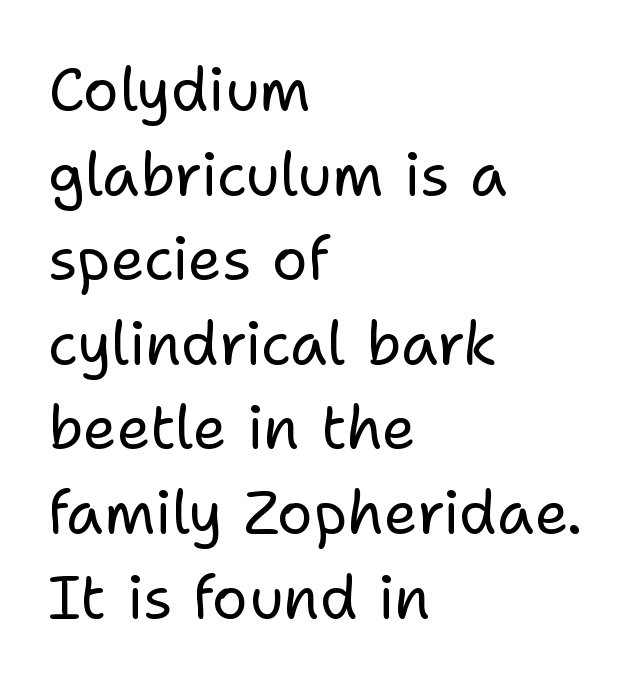
{"serif": "no", "italic": "no", "bold": "no", "weight": "regular", "width": "normal", "stroke_contrast": "low", "x_height": "medium", "monospaced": "no", "underline": "no", "align": "left", "line_spacing": "normal", "line_spacing_ratio": 1.41, "letter_spacing": "normal", "letter_spacing_em": 0.0, "glyph_px": 60}
